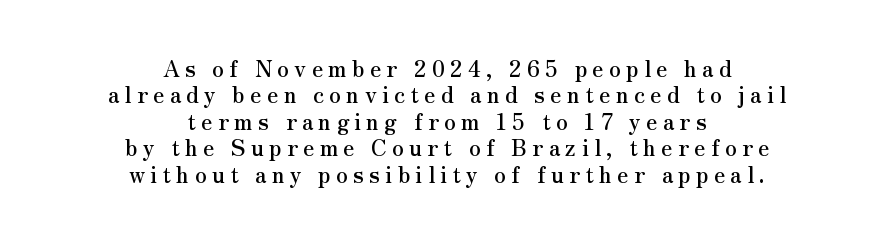
Q: Is the text italic (slanted)? A: No, it is upright.
Q: Is the text underlined? A: No.
Q: How is the paragraph aligned? A: Centered.
Q: Is the spacing between letters normal or unusually wide? A: Unusually wide.
